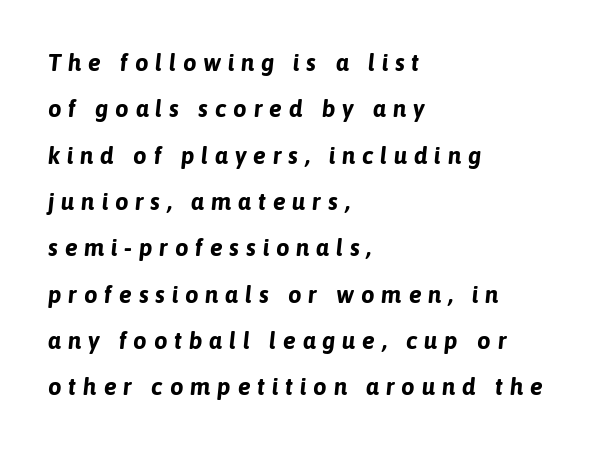
Q: Is the text bold? A: Yes.
Q: Is the text italic (slanted)? A: Yes, it leans right by about 6 degrees.
Q: Is the text underlined? A: No.
Q: How is the paragraph aligned? A: Left-aligned.
Q: Is the spacing between letters normal or unusually wide? A: Unusually wide.
Q: Is the spacing between lines tight, normal or loose? A: Loose.
